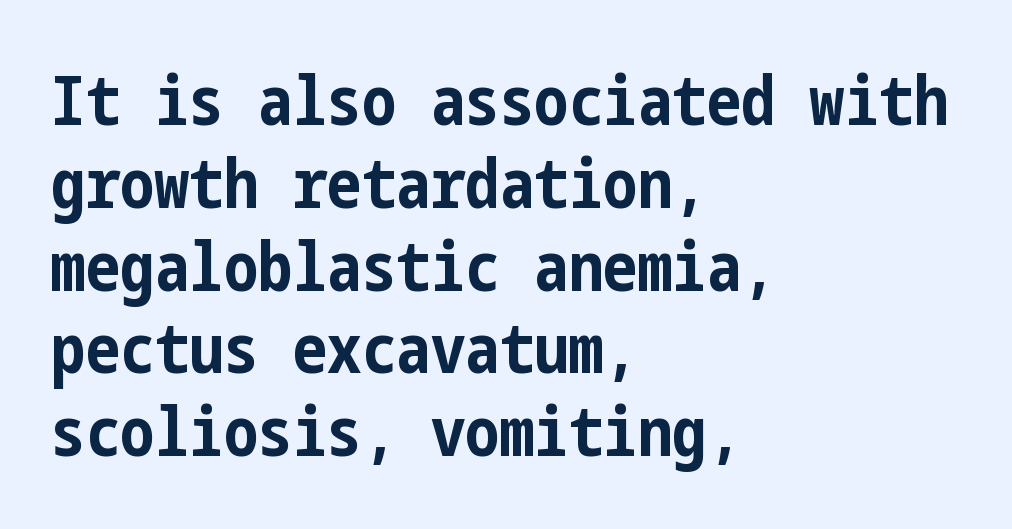
Q: Is the text bold? A: Yes.
Q: Is the text italic (slanted)? A: No, it is upright.
Q: Is the typeface a serif or a sans-serif typeface? A: Sans-serif.
Q: Is the text underlined? A: No.
Q: How is the paragraph aligned? A: Left-aligned.
Q: Is the spacing between letters normal or unusually wide? A: Normal.
Q: Width (condensed, normal, or wide)? A: Condensed.
Q: Stroke contrast? A: Low.
Q: x-height? A: Medium.
